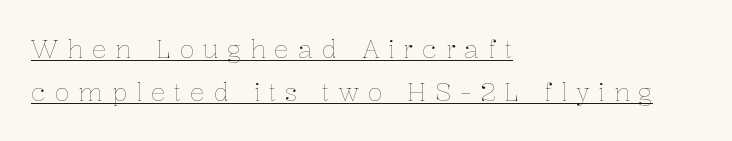
The image shows 25 px text type, upright; set left-aligned, line spacing 1.73x, unusually wide letter spacing (+0.34 em), underlined.
